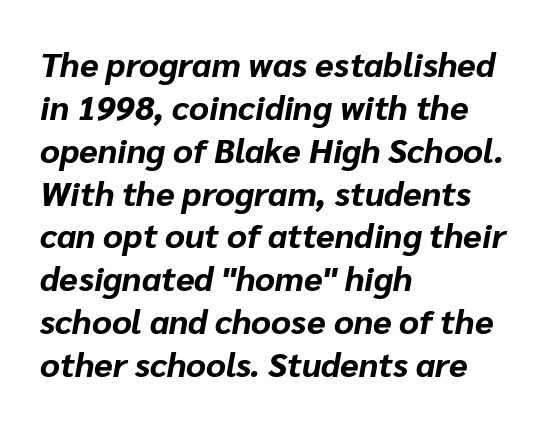
The rendering uses a moderate line-height, typical for paragraphs. Slanted lettering throughout. The face used here is rendered with its standard letterfit. Underlining? Definitely not there. Every letter is thick-stroked: bold, no question. Varying glyph widths throughout — classic text-font behaviour.
